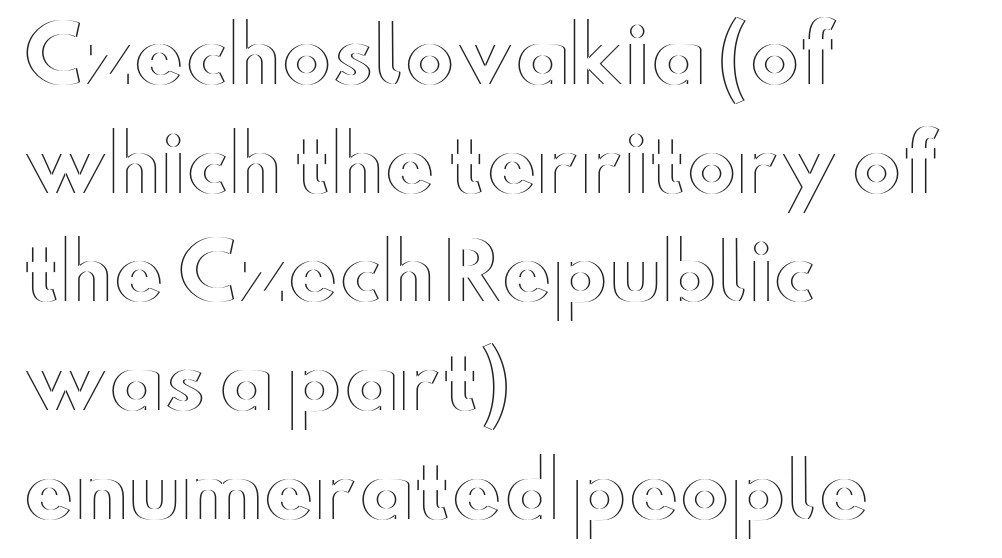
{"italic": "no", "width": "wide", "x_height": "small", "monospaced": "no", "underline": "no", "align": "left", "line_spacing": "normal", "line_spacing_ratio": 1.43, "letter_spacing": "normal", "letter_spacing_em": 0.0, "glyph_px": 76}
